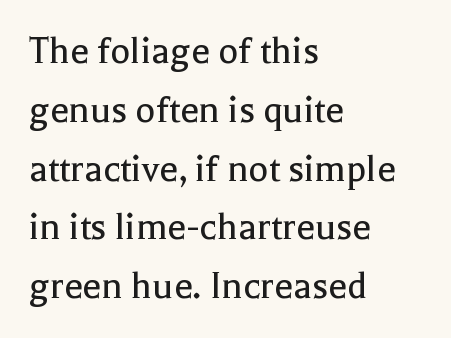
{"serif": "yes", "italic": "no", "bold": "no", "weight": "regular", "width": "normal", "x_height": "medium", "monospaced": "no", "underline": "no", "align": "left", "line_spacing": "normal", "line_spacing_ratio": 1.4, "letter_spacing": "normal", "letter_spacing_em": 0.0, "glyph_px": 42}
